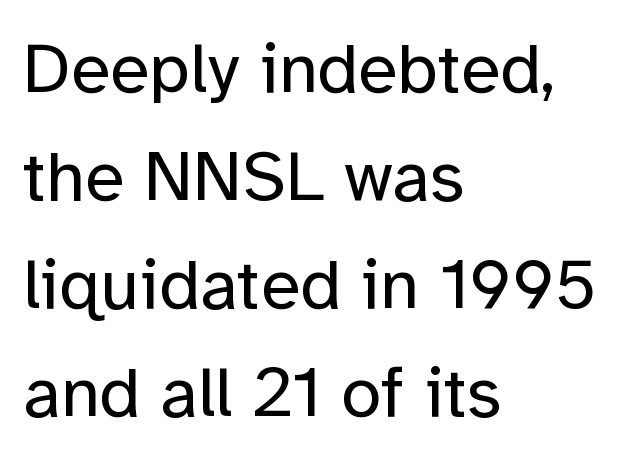
{"serif": "no", "italic": "no", "bold": "no", "weight": "regular", "width": "normal", "stroke_contrast": "low", "x_height": "medium", "monospaced": "no", "underline": "no", "align": "left", "line_spacing": "normal", "line_spacing_ratio": 1.5, "letter_spacing": "normal", "letter_spacing_em": 0.0, "glyph_px": 72}
